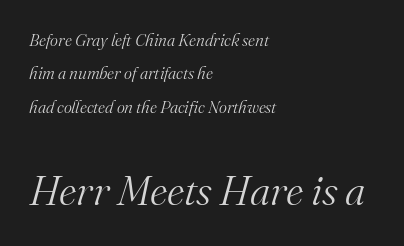
{"serif": "yes", "italic": "yes", "lean": "right", "slant_degrees": 16, "bold": "no", "weight": "light", "width": "normal", "stroke_contrast": "medium", "x_height": "small", "monospaced": "no", "underline": "no", "align": "left", "line_spacing": "loose", "line_spacing_ratio": 1.97, "letter_spacing": "normal", "letter_spacing_em": 0.0, "larger_block": "second", "size_ratio": 2.47, "glyph_px": 42}
